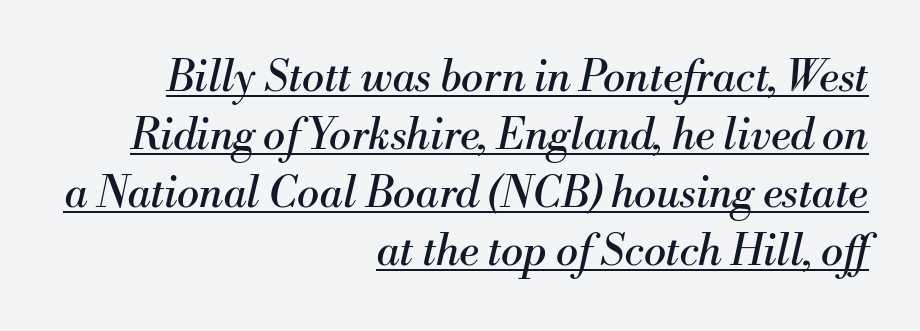
The type family on display is of the serif kind. Each new line begins a customary step beneath the previous one. Somebody hit Ctrl+U on this one — the words are underlined. The font's italic variant was chosen for this text. Letters have the restrained weight of plain body copy at most. Between one letter and the next there's only the usual sliver of space.
